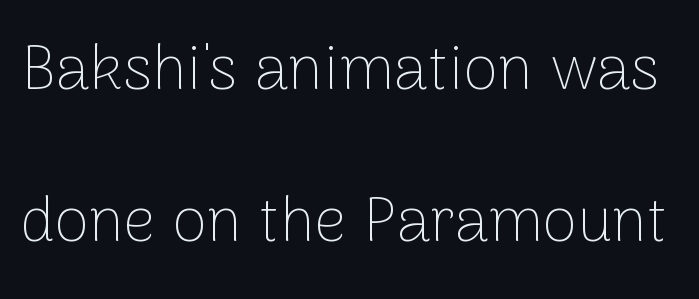
No italicization has been applied; the sample stays upright. Students, note that the glyphs here touch the page at normal intervals. Note the varied advance widths — an 'i' is clearly narrower than an 'm'. Line spacing here is loose. Font category for this specimen: sans-serif. The strokes are not fattened; the text isn't bold.
